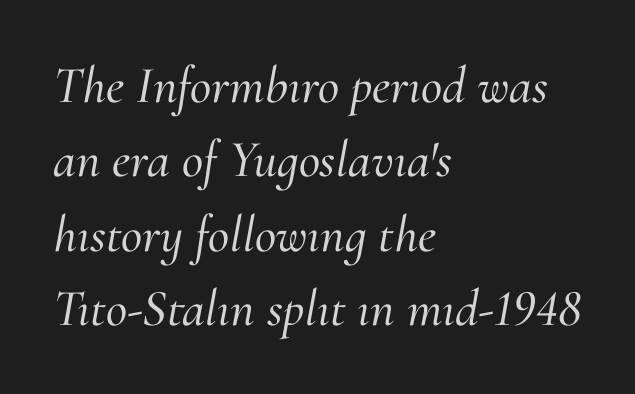
The image shows 52 px serif type, italic (leaning right); set left-aligned, normal line spacing (1.43x), normal letter spacing, not underlined; medium stroke contrast and a small x-height.
